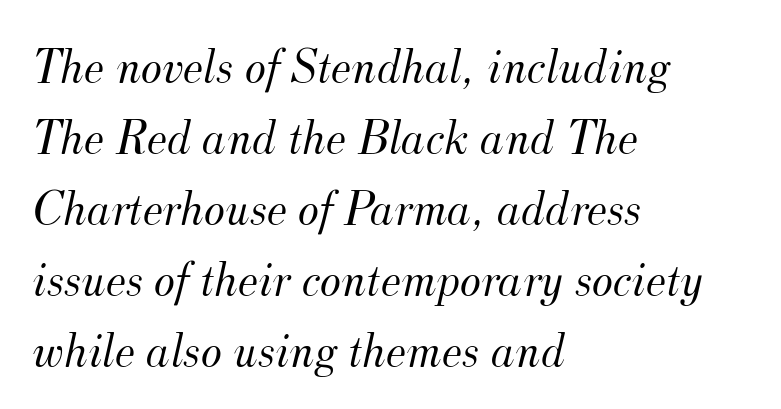
Italic: yes, the glyphs are oblique. This sample uses plain, unmodified letter spacing. Rows of type keep a routine distance in the vertical direction. Clear beneath every line of the passage. Is the stroke heavy? The answer is a plain regular-or-lighter. Where is the straight margin? On the left.
